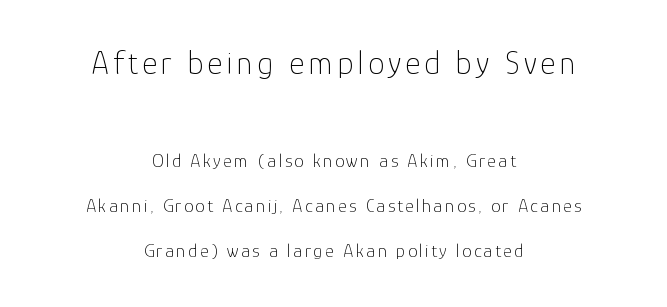
{"serif": "no", "italic": "no", "bold": "no", "weight": "thin", "width": "normal", "stroke_contrast": "low", "x_height": "medium", "monospaced": "no", "underline": "no", "align": "center", "line_spacing": "loose", "line_spacing_ratio": 2.38, "larger_block": "first", "size_ratio": 1.74, "glyph_px": 33}
